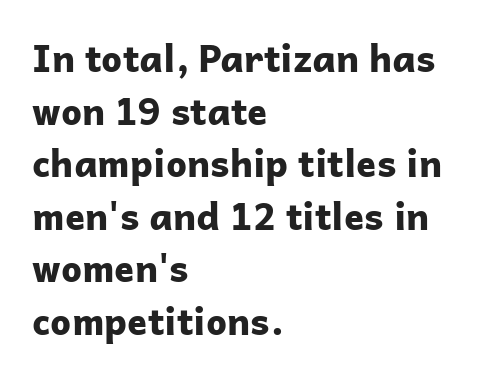
The leading is moderate, giving the passage an even texture. Observe the absence of serifs on each vertical stroke in this sample. You'd pick this weight for a headline — it's a proper bold. The area under the type is left untouched. Each letter keeps its own natural width here, so spacing adapts to shape. In terms of posture, this sample is upright.
